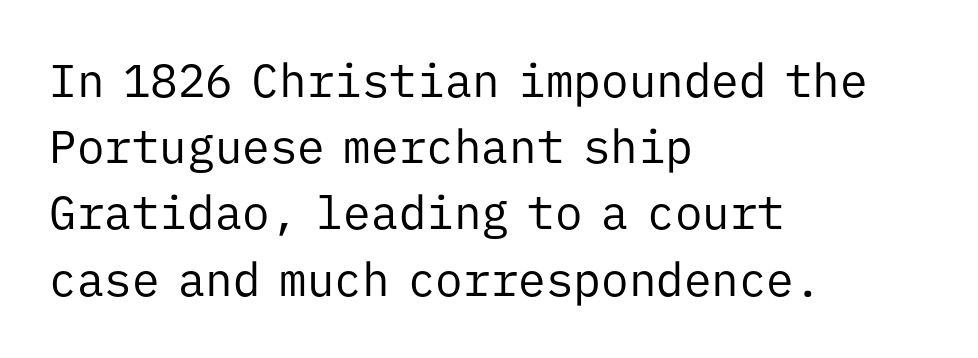
The image shows 46 px regular-weight sans-serif type, upright, monospaced; set left-aligned, normal line spacing (1.44x), normal letter spacing, not underlined; low stroke contrast and a medium x-height.
